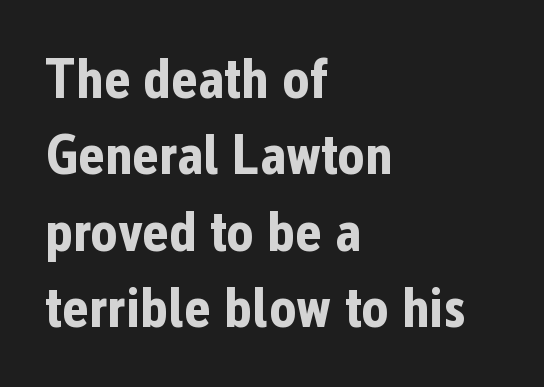
{"serif": "no", "italic": "no", "bold": "yes", "weight": "bold", "width": "condensed", "stroke_contrast": "low", "x_height": "medium", "monospaced": "no", "underline": "no", "align": "left", "line_spacing": "normal", "line_spacing_ratio": 1.34, "letter_spacing": "normal", "letter_spacing_em": 0.0, "glyph_px": 57}
